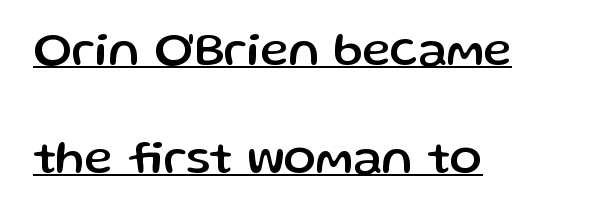
Q: Is the text italic (slanted)? A: No, it is upright.
Q: Is the typeface a serif or a sans-serif typeface? A: Sans-serif.
Q: Is the text underlined? A: Yes.
Q: How is the paragraph aligned? A: Left-aligned.
Q: Is the spacing between letters normal or unusually wide? A: Normal.
Q: Is the spacing between lines tight, normal or loose? A: Loose.
Q: Width (condensed, normal, or wide)? A: Normal.
Q: Stroke contrast? A: Low.
Q: x-height? A: Medium.
Q: Monospaced? A: No.
